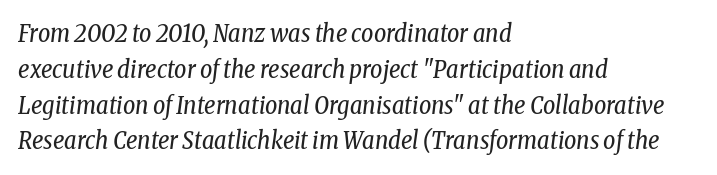
{"italic": "yes", "lean": "right", "slant_degrees": 8, "bold": "no", "underline": "no", "align": "left", "line_spacing": "normal", "line_spacing_ratio": 1.49, "letter_spacing": "normal", "letter_spacing_em": 0.0, "glyph_px": 24}
